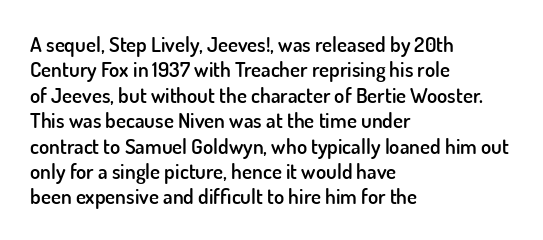
Characters follow at the spacing the type designer built in. Quick note: underline off. Line beginnings align vertically; line endings do not. Does the lettering tilt? It doesn't — this is upright. This is moderately heavy type, rendered in semibold.
